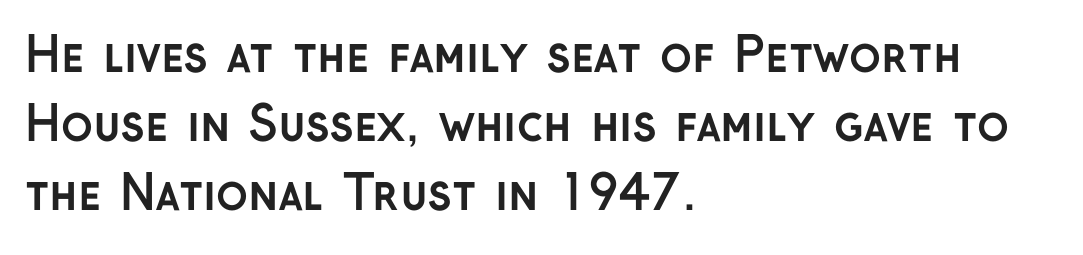
{"serif": "no", "italic": "no", "bold": "yes", "weight": "semibold", "width": "normal", "stroke_contrast": "low", "x_height": "medium", "monospaced": "no", "underline": "no", "align": "left", "line_spacing": "normal", "line_spacing_ratio": 1.47, "letter_spacing": "normal", "letter_spacing_em": 0.0, "glyph_px": 47}
